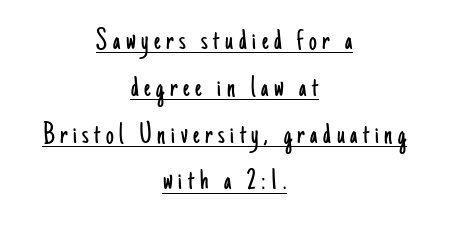
{"serif": "no", "italic": "no", "bold": "no", "weight": "light", "width": "condensed", "stroke_contrast": "low", "x_height": "small", "monospaced": "no", "underline": "yes", "align": "center", "line_spacing": "normal", "line_spacing_ratio": 1.51, "glyph_px": 31}
